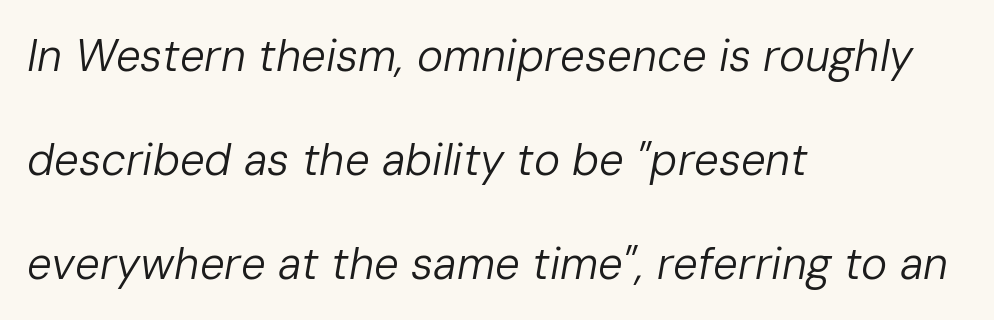
{"italic": "yes", "lean": "right", "slant_degrees": 10, "bold": "no", "weight": "regular", "width": "normal", "stroke_contrast": "low", "x_height": "medium", "monospaced": "no", "underline": "no", "align": "left", "line_spacing": "loose", "line_spacing_ratio": 2.36, "letter_spacing": "normal", "letter_spacing_em": 0.0, "glyph_px": 44}
